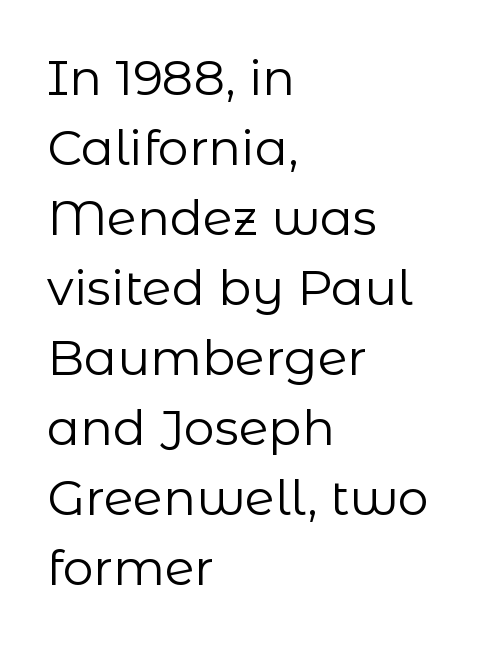
This block has exactly the height ordinary leading produces. The lettering holds an erect, upright posture throughout. The cut favours lightness, reaching ordinary text weight at its darkest. Each line starts at the same left margin while the right side varies. This sample has the flowing, uneven cadence of proportional lettering.
